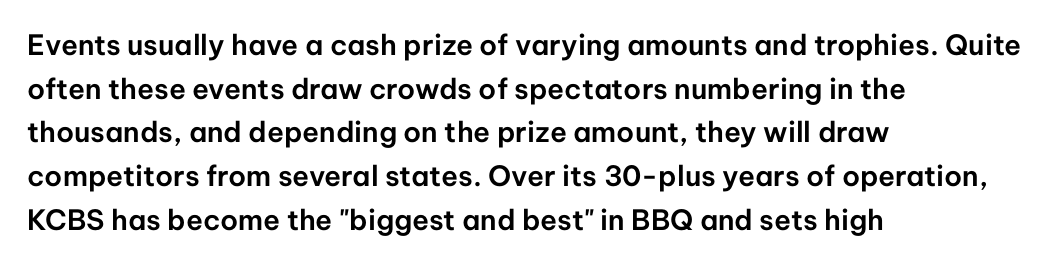
Unmarked baselines from the first word to the last. Honestly, the row spacing looks completely unremarkable. Notice how the passage keeps a crisp vertical edge on the left only. The horizontal fit of the characters is conventional and even. No italicization has been applied; the sample stays upright.
